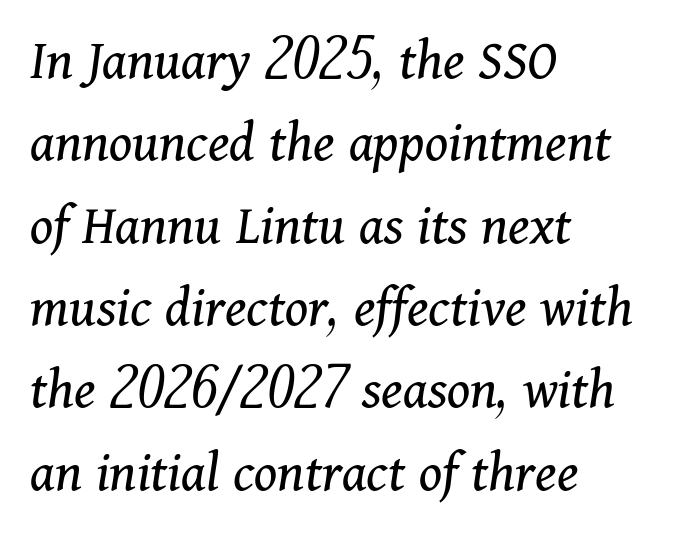
The image shows 58 px regular-weight serif type, italic (leaning right); set left-aligned, normal line spacing (1.42x), normal letter spacing, not underlined; medium stroke contrast and a medium x-height.
